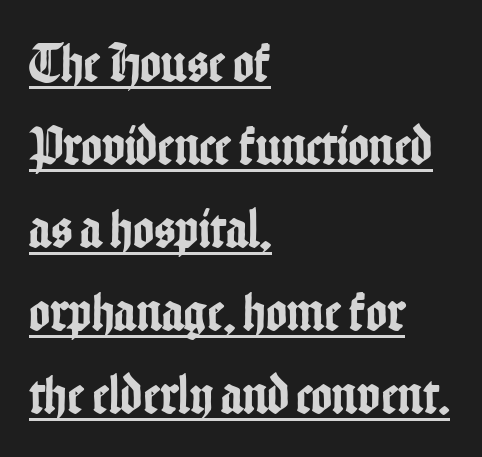
The image shows 56 px condensed sans-serif type, upright; set left-aligned, normal line spacing (1.48x), normal letter spacing, underlined; low stroke contrast and a medium x-height.
